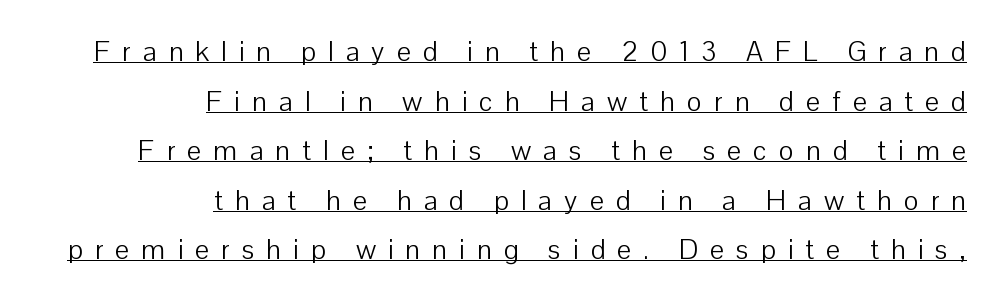
Q: Is the text bold? A: No.
Q: Is the text italic (slanted)? A: No, it is upright.
Q: Is the typeface a serif or a sans-serif typeface? A: Sans-serif.
Q: Is the text underlined? A: Yes.
Q: How is the paragraph aligned? A: Right-aligned.
Q: Is the spacing between letters normal or unusually wide? A: Unusually wide.
Q: Width (condensed, normal, or wide)? A: Normal.
Q: Stroke contrast? A: Low.
Q: x-height? A: Medium.
Q: Monospaced? A: No.
